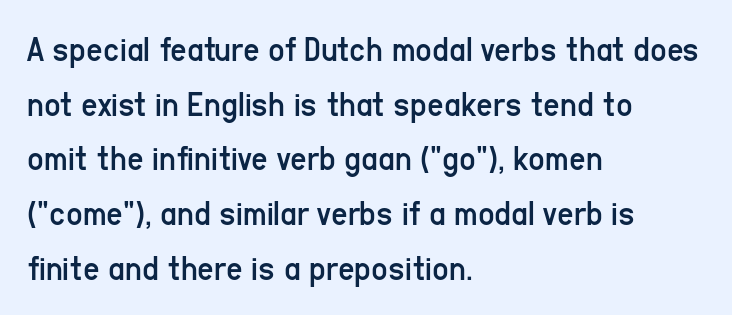
Underlining? Definitely not there. Is this a sans? Yes — the strokes have no serifs. The face looks like a standard text weight, possibly lighter. The passage shown is typed in a proportional face where columns would drift. Rendered with straight, roman letterforms.
